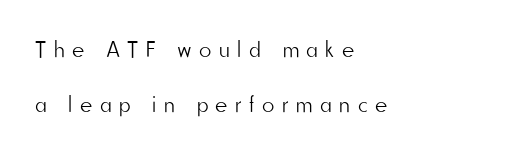
The image shows 23 px text type, upright; set left-aligned, loose line spacing (2.39x), unusually wide letter spacing (+0.35 em), not underlined.
